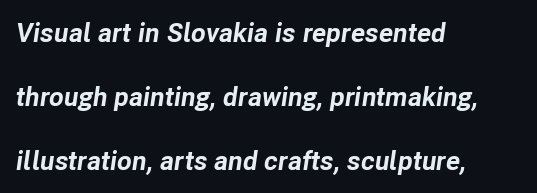
Default kerning and tracking; the words read as compact shapes. The passage is arranged the way most books set body copy — flush left. The line-height multiplier appears high, well above default. Notice how the stems are inclined rather than vertical — that's the hallmark of italics. Each row of text sits above clean, open space.
